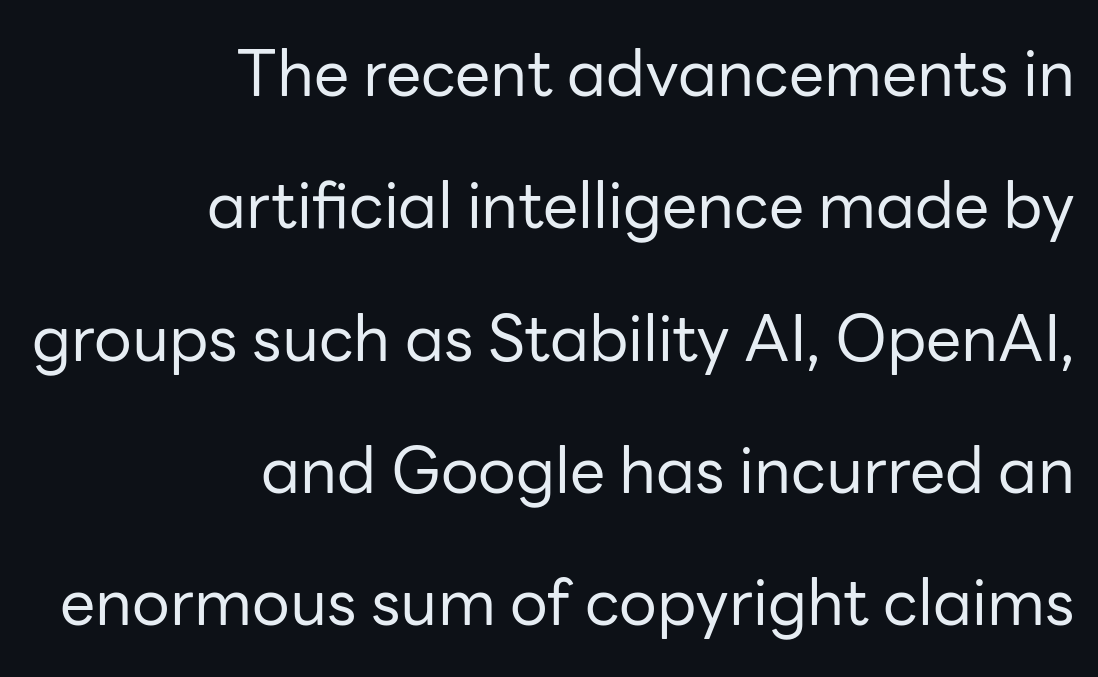
Stroke thickness stays within the range of a standard reading face or lighter. Glyph-to-glyph distance matches everyday printed text. One-word summary of the alignment: right. Anything drawn beneath the words? Only blank space. The block of text is sparse from top to bottom, with ample space between rows.
